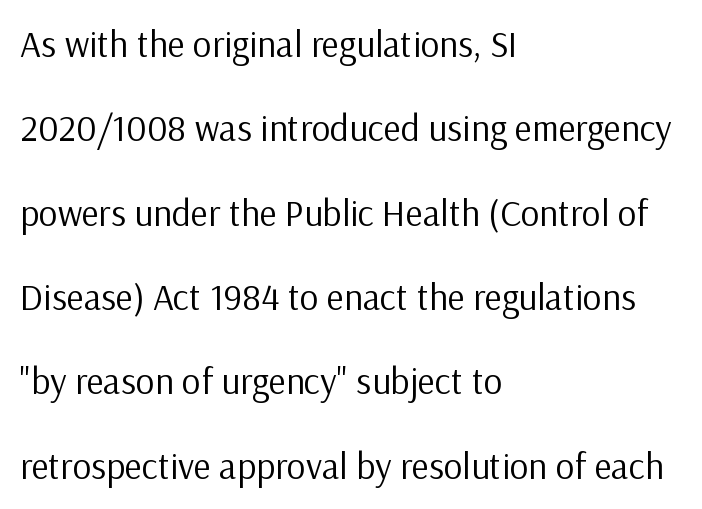
The image shows 37 px regular-weight sans-serif type, upright; set left-aligned, loose line spacing (2.28x), normal letter spacing, not underlined; low stroke contrast and a medium x-height.
